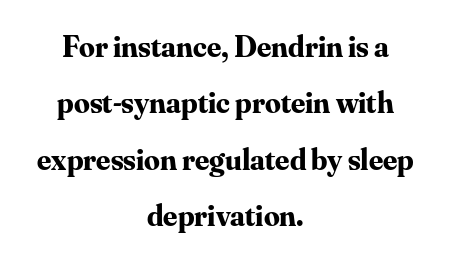
{"serif": "yes", "italic": "no", "bold": "yes", "weight": "bold", "width": "normal", "stroke_contrast": "medium", "x_height": "small", "monospaced": "no", "underline": "no", "align": "center", "line_spacing_ratio": 1.82, "letter_spacing": "normal", "letter_spacing_em": 0.0, "glyph_px": 31}
